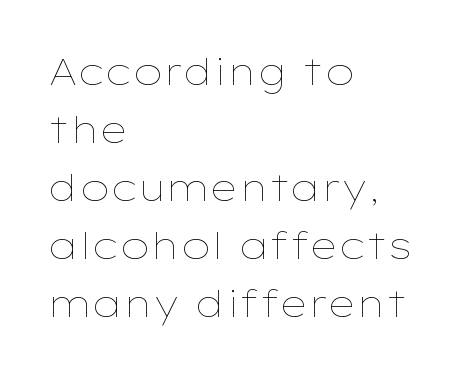
Q: Is the text bold? A: No.
Q: Is the text italic (slanted)? A: No, it is upright.
Q: Is the text underlined? A: No.
Q: How is the paragraph aligned? A: Left-aligned.
Q: Is the spacing between letters normal or unusually wide? A: Normal.
Q: Is the spacing between lines tight, normal or loose? A: Normal.
Q: Width (condensed, normal, or wide)? A: Wide.
Q: Stroke contrast? A: Low.
Q: x-height? A: Medium.
Q: Monospaced? A: No.
